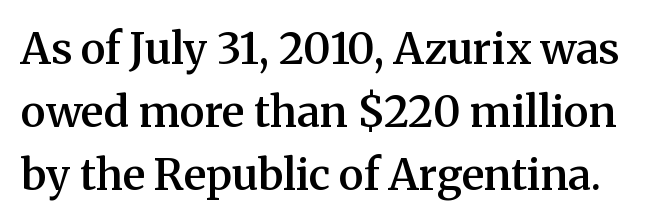
The image shows 43 px semibold serif type, upright; set normal line spacing (1.47x), normal letter spacing, not underlined; medium stroke contrast and a medium x-height.
